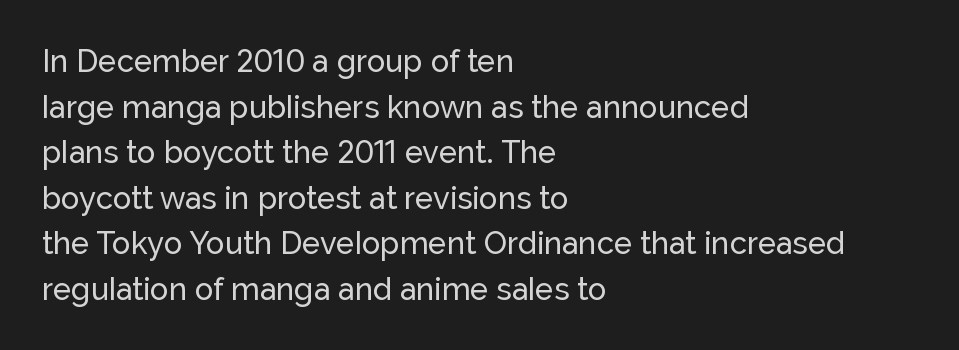
The image shows 31 px sans-serif type, upright; set left-aligned, normal line spacing (1.47x), normal letter spacing, not underlined; low stroke contrast and a medium x-height.
